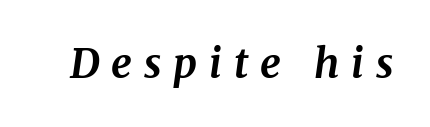
Q: Is the text bold? A: Yes.
Q: Is the text italic (slanted)? A: Yes, it leans right by about 8 degrees.
Q: Is the typeface a serif or a sans-serif typeface? A: Serif.
Q: Is the text underlined? A: No.
Q: Is the spacing between letters normal or unusually wide? A: Unusually wide.
Q: Width (condensed, normal, or wide)? A: Normal.
Q: Stroke contrast? A: Medium.
Q: x-height? A: Medium.
Q: Monospaced? A: No.
